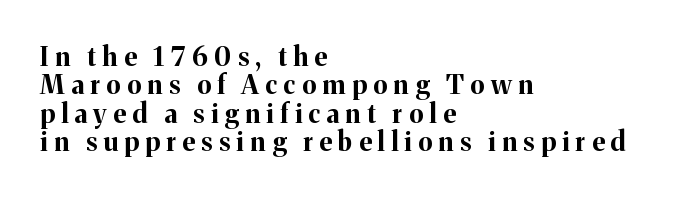
Unlike italic type, these characters show no tilt at all. Typographic density is high because the face is bold. Lines of text with bare space underneath. The lines are quadded left. Inter-character spacing is expanded well beyond the font's built-in metrics.
